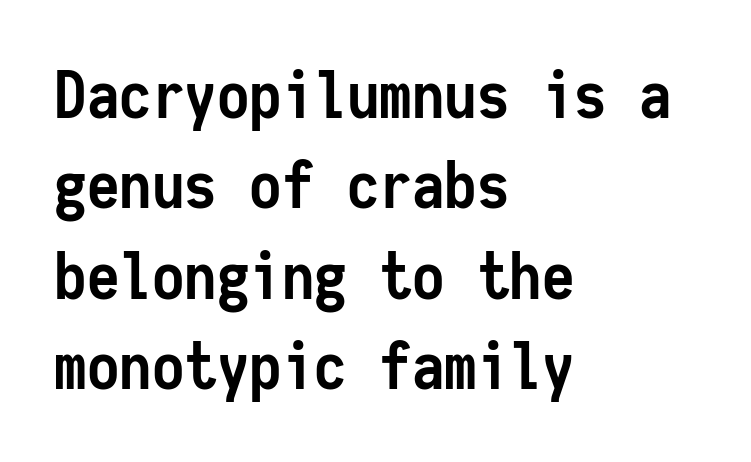
Q: Is the text bold? A: Yes.
Q: Is the text italic (slanted)? A: No, it is upright.
Q: Is the typeface a serif or a sans-serif typeface? A: Sans-serif.
Q: Is the text underlined? A: No.
Q: How is the paragraph aligned? A: Left-aligned.
Q: Is the spacing between letters normal or unusually wide? A: Normal.
Q: Is the spacing between lines tight, normal or loose? A: Normal.
Q: Width (condensed, normal, or wide)? A: Condensed.
Q: Stroke contrast? A: Low.
Q: x-height? A: Medium.
Q: Monospaced? A: Yes.
